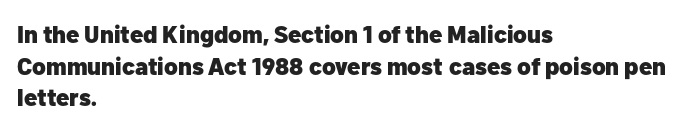
Q: Is the text bold? A: Yes.
Q: Is the text italic (slanted)? A: No, it is upright.
Q: Is the text underlined? A: No.
Q: How is the paragraph aligned? A: Left-aligned.
Q: Is the spacing between letters normal or unusually wide? A: Normal.
Q: Is the spacing between lines tight, normal or loose? A: Normal.
